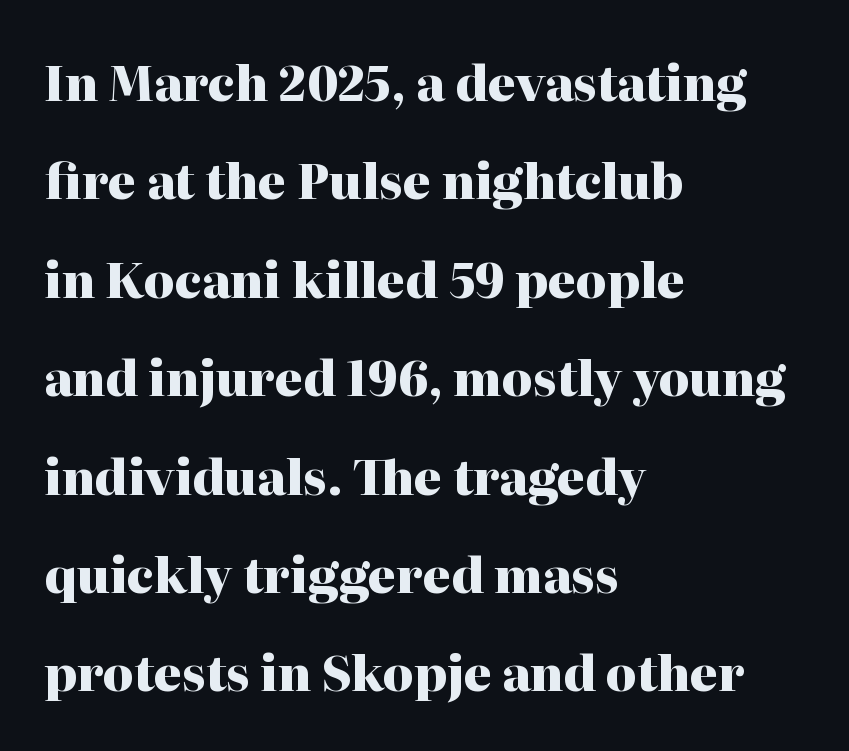
The tracking reads as untouched default to a designer's eye. Quick note: not italic, upright. What's the leading like? Stretched, with rows far apart. You can tell from the footed stems that serif type was used.
